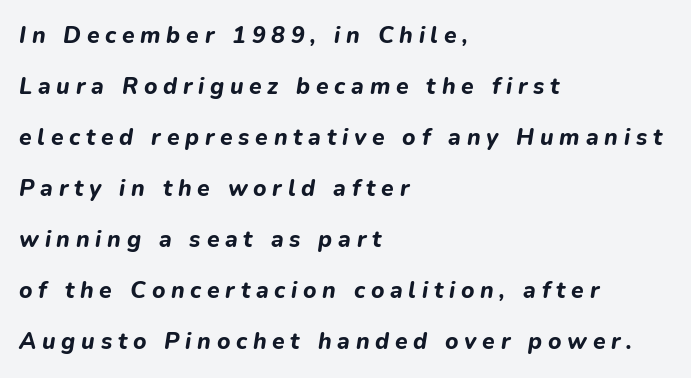
Decoration check: the copy has no underline. Compared with typical paragraphs, the rows here are farther apart. Does the weight exceed regular? Yes, all the way to bold. Rendered with sloped, italic letterforms.
